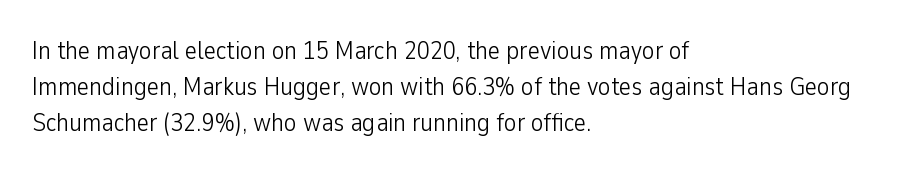
The image shows 26 px text type, upright; set left-aligned, normal line spacing (1.38x), normal letter spacing, not underlined.
